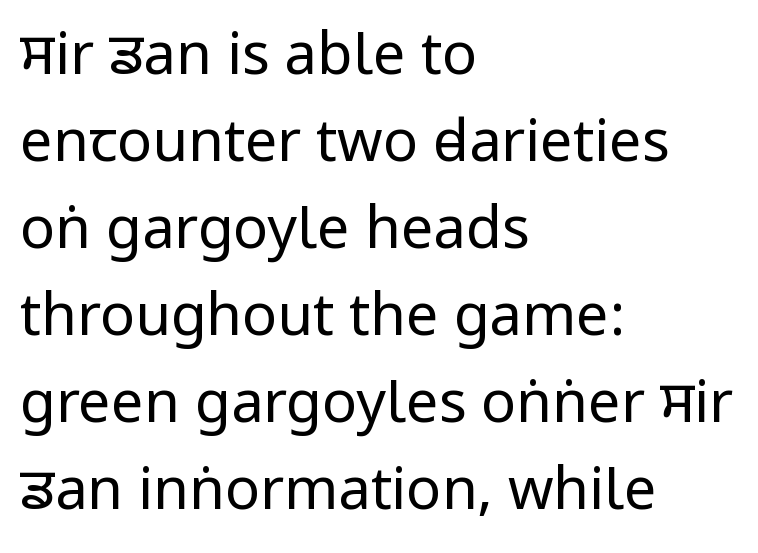
Q: Is the text bold? A: No.
Q: Is the text italic (slanted)? A: No, it is upright.
Q: Is the typeface a serif or a sans-serif typeface? A: Sans-serif.
Q: Is the text underlined? A: No.
Q: How is the paragraph aligned? A: Left-aligned.
Q: Is the spacing between letters normal or unusually wide? A: Normal.
Q: Is the spacing between lines tight, normal or loose? A: Normal.
Q: Width (condensed, normal, or wide)? A: Condensed.
Q: Stroke contrast? A: Low.
Q: x-height? A: Large.
Q: Monospaced? A: No.
